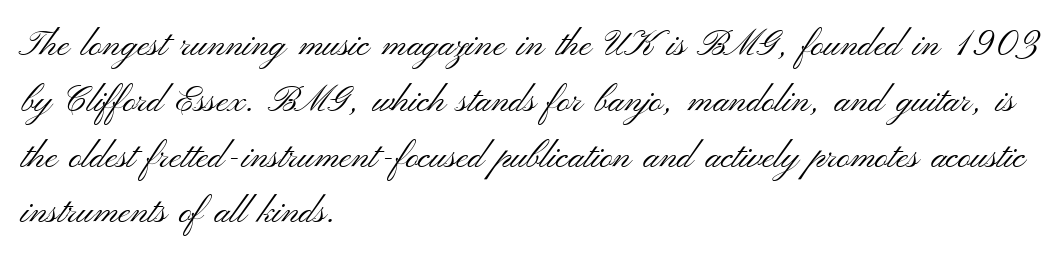
{"serif": "no", "bold": "no", "weight": "light", "width": "wide", "stroke_contrast": "medium", "x_height": "small", "monospaced": "no", "underline": "no", "align": "left", "line_spacing": "normal", "line_spacing_ratio": 1.55, "letter_spacing": "normal", "letter_spacing_em": 0.0, "glyph_px": 36}
